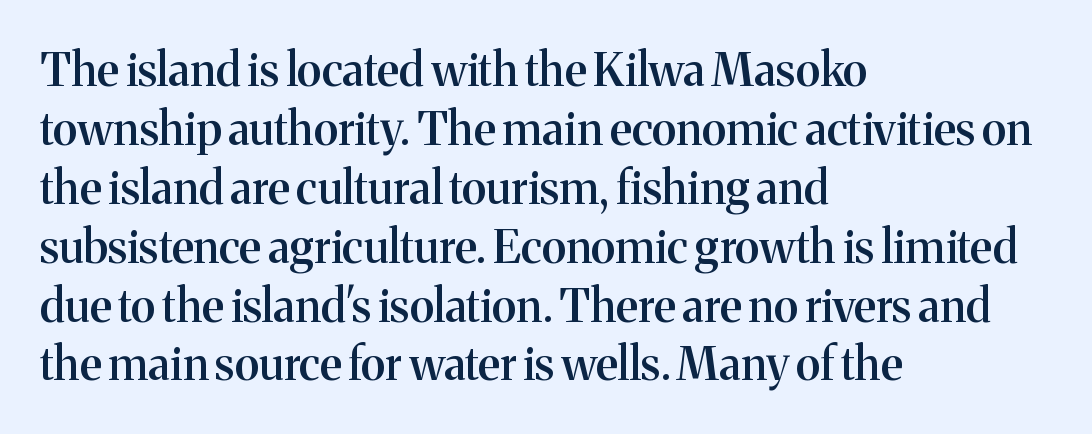
{"serif": "yes", "italic": "no", "bold": "semi", "weight": "semibold", "width": "normal", "stroke_contrast": "medium", "x_height": "medium", "monospaced": "no", "underline": "no", "align": "left", "line_spacing": "normal", "line_spacing_ratio": 1.28, "letter_spacing": "normal", "letter_spacing_em": 0.0, "glyph_px": 46}
